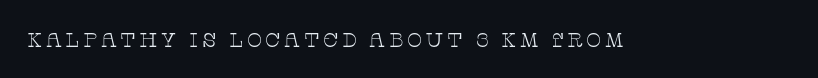
The type sits square on the baseline with zero lean. The strip under each line holds only bare page. Is the stroke heavy? The answer is a plain regular-or-lighter.
